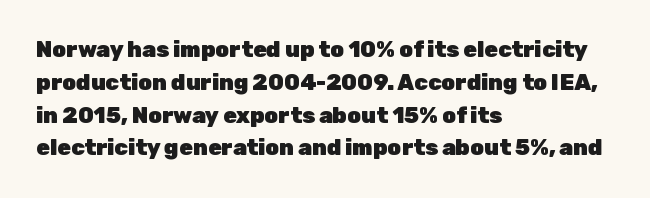
{"italic": "no", "bold": "yes", "underline": "no", "align": "left", "line_spacing": "normal", "line_spacing_ratio": 1.49, "letter_spacing": "normal", "letter_spacing_em": 0.0, "glyph_px": 22}
